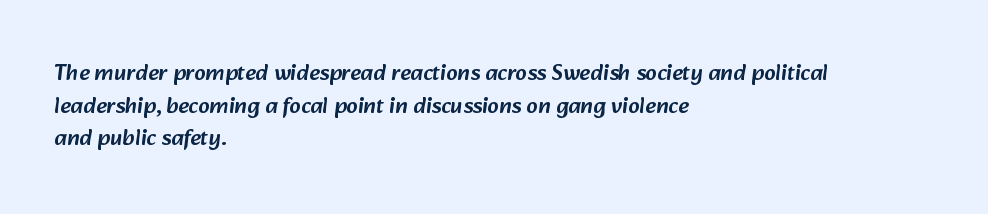
The image shows 23 px text type; set left-aligned, normal line spacing (1.42x), normal letter spacing, not underlined.
